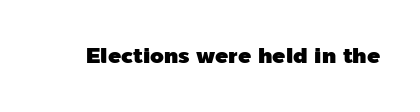
The image shows 22 px text type, upright; set normal letter spacing, not underlined.
